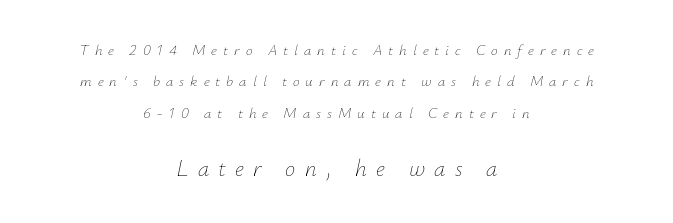
The image shows 23 px text type, italic (leaning right); set centered, loose line spacing (2.09x), unusually wide letter spacing (+0.4 em), not underlined; the second (bottom) block is 1.53x larger.
